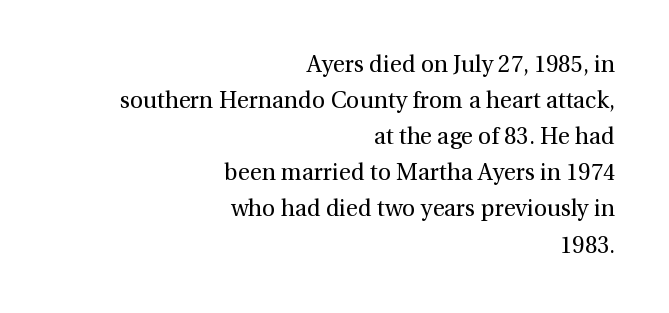
One-word summary of the alignment: right. Ink coverage per letter is moderate at most. If you measured baseline to baseline, you'd find a middling distance. Words appear dense and cohesive because spacing is normal.
